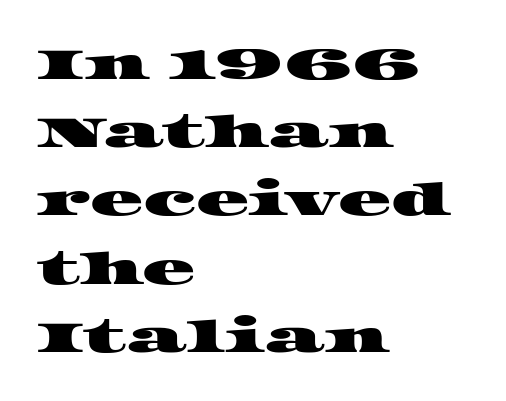
The image shows 44 px wide serif type; set left-aligned, normal line spacing (1.55x), normal letter spacing, not underlined; high stroke contrast and a large x-height.
